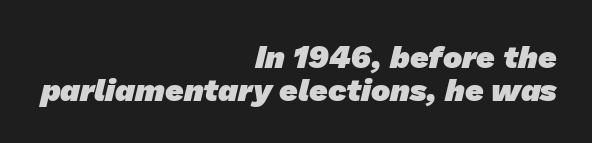
{"serif": "no", "bold": "yes", "weight": "heavy", "width": "normal", "stroke_contrast": "low", "x_height": "medium", "monospaced": "no", "underline": "no", "align": "right", "line_spacing": "tight", "line_spacing_ratio": 1.03, "letter_spacing": "normal", "letter_spacing_em": 0.0, "glyph_px": 32}
